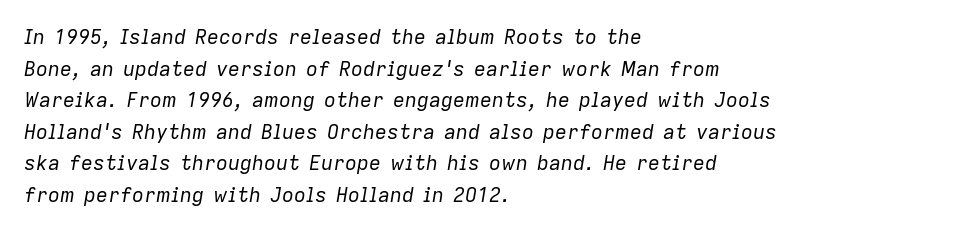
The foot of each line stays bare and open. Does the copy run flush right? No — it runs flush left. This sample uses plain, unmodified letter spacing. You can tell it's italic because the verticals aren't actually vertical.
